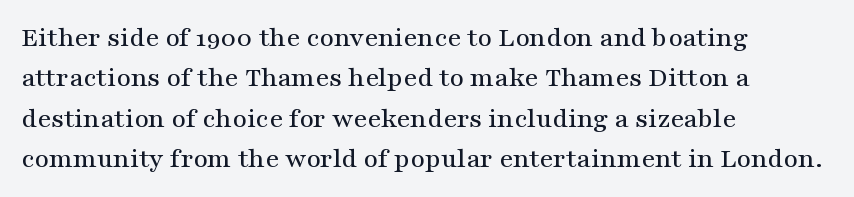
Is this a fixed-width face? No — the glyphs have proportional, varying widths. The typography opts for an upright posture over an oblique one. The area under the type is left untouched. Note: serifs present on the glyphs. How are the letters spaced? Ordinarily, with no added tracking. All the whitespace from short lines collects on the right.
